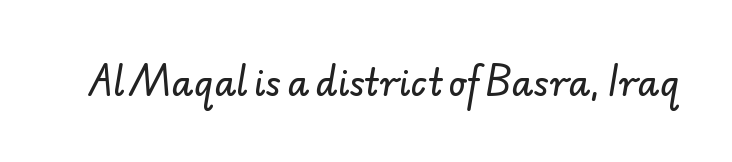
{"serif": "no", "width": "normal", "stroke_contrast": "low", "x_height": "small", "monospaced": "no", "underline": "no", "letter_spacing": "normal", "letter_spacing_em": 0.0, "glyph_px": 35}
